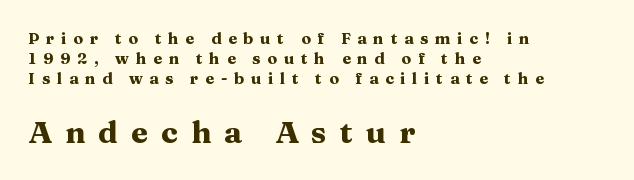
{"serif": "yes", "italic": "no", "bold": "yes", "weight": "heavy", "width": "wide", "stroke_contrast": "medium", "x_height": "medium", "monospaced": "no", "underline": "no", "align": "left", "line_spacing_ratio": 1.24, "letter_spacing": "wide", "letter_spacing_em": 0.42, "larger_block": "second", "size_ratio": 1.94, "glyph_px": 31}
